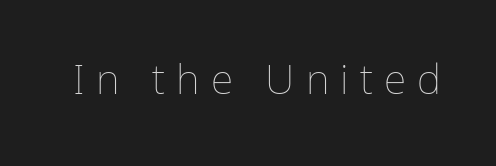
The image shows 41 px thin type, upright; set unusually wide letter spacing (+0.27 em), not underlined; low stroke contrast and a medium x-height.
